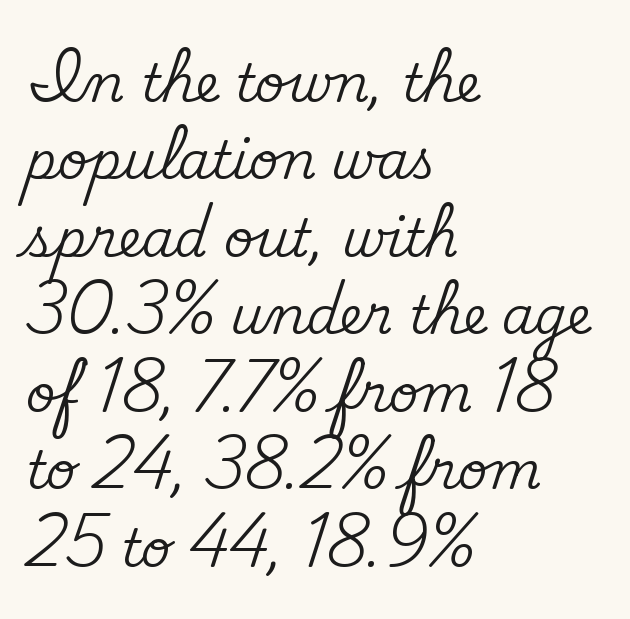
The image shows 52 px text type; set left-aligned, normal line spacing (1.49x), normal letter spacing, not underlined; medium stroke contrast and a small x-height.
